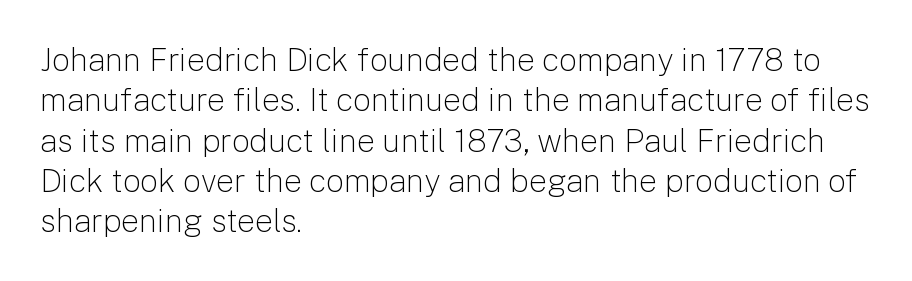
Q: Is the text bold? A: No.
Q: Is the text italic (slanted)? A: No, it is upright.
Q: Is the typeface a serif or a sans-serif typeface? A: Sans-serif.
Q: Is the text underlined? A: No.
Q: How is the paragraph aligned? A: Left-aligned.
Q: Is the spacing between letters normal or unusually wide? A: Normal.
Q: Is the spacing between lines tight, normal or loose? A: Normal.
Q: Width (condensed, normal, or wide)? A: Normal.
Q: Stroke contrast? A: Low.
Q: x-height? A: Medium.
Q: Monospaced? A: No.
